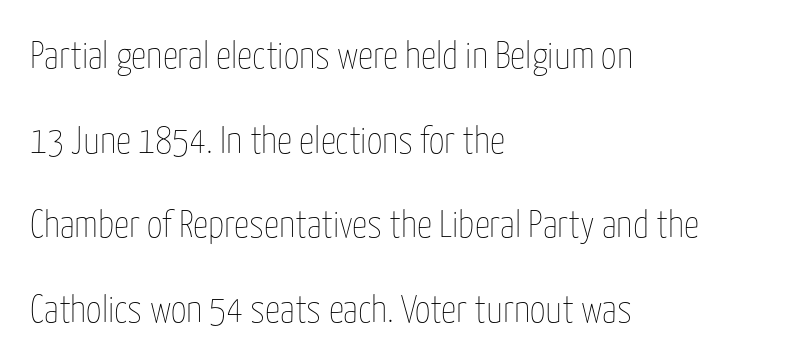
{"italic": "no", "bold": "no", "weight": "thin", "width": "condensed", "stroke_contrast": "low", "x_height": "medium", "monospaced": "no", "underline": "no", "align": "left", "line_spacing": "loose", "line_spacing_ratio": 2.23, "letter_spacing": "normal", "letter_spacing_em": 0.0, "glyph_px": 38}
